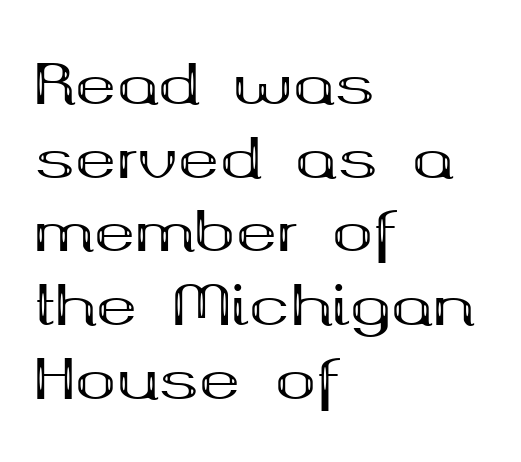
Q: Is the text bold? A: Yes.
Q: Is the text italic (slanted)? A: No, it is upright.
Q: Is the typeface a serif or a sans-serif typeface? A: Serif.
Q: Is the text underlined? A: No.
Q: How is the paragraph aligned? A: Left-aligned.
Q: Is the spacing between letters normal or unusually wide? A: Normal.
Q: Is the spacing between lines tight, normal or loose? A: Normal.
Q: Width (condensed, normal, or wide)? A: Wide.
Q: Stroke contrast? A: Medium.
Q: x-height? A: Medium.
Q: Monospaced? A: No.
